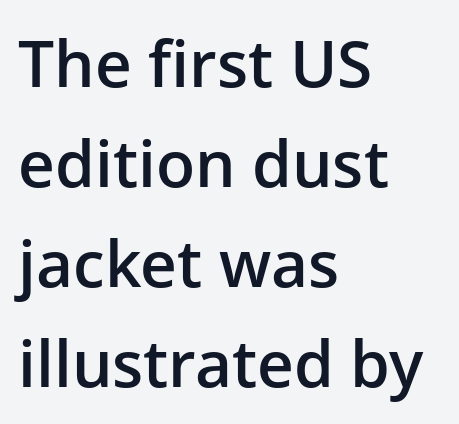
These lines are rendered in a variable-pitch font. You can tell from the bare stems that sans-serif type was used. Firm but not heavy-handed strokes: this text is semibold. Just letters on the line, the space beneath them empty. Reading down the column, the eye jumps a familiar distance to each next line. Look at the tracking — it's just the regular setting, nothing added.
